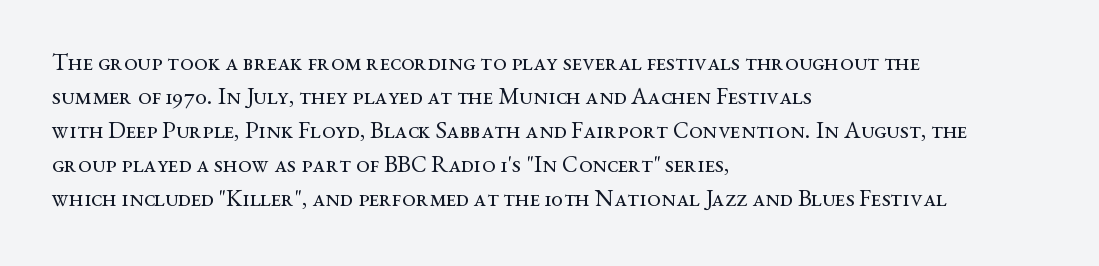
Just letters on the line, the space beneath them empty. The lines sit at an ordinary, default distance from one another. Reading down the block, your eye returns to a fixed left position each line. Think standard paragraph weight, or any step lighter than that.
